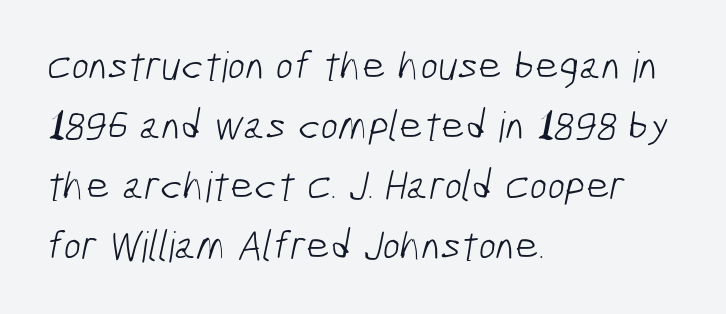
Q: Is the text bold? A: No.
Q: Is the typeface a serif or a sans-serif typeface? A: Sans-serif.
Q: Is the text underlined? A: No.
Q: How is the paragraph aligned? A: Left-aligned.
Q: Is the spacing between letters normal or unusually wide? A: Normal.
Q: Is the spacing between lines tight, normal or loose? A: Normal.
Q: Width (condensed, normal, or wide)? A: Condensed.
Q: Stroke contrast? A: Low.
Q: x-height? A: Medium.
Q: Monospaced? A: No.
